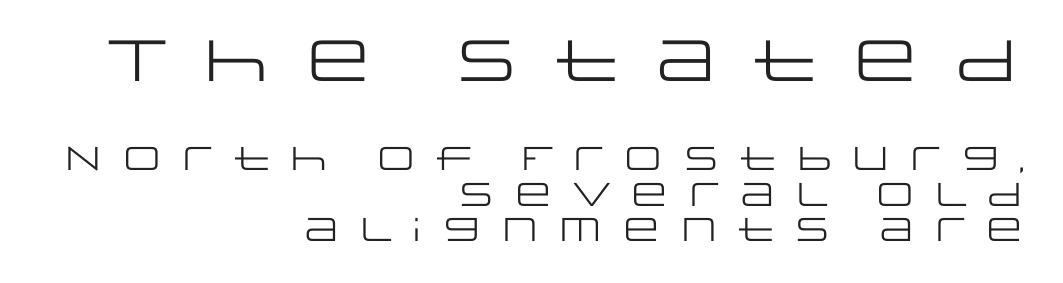
Q: Is the text bold? A: No.
Q: Is the text italic (slanted)? A: No, it is upright.
Q: Is the typeface a serif or a sans-serif typeface? A: Sans-serif.
Q: Is the text underlined? A: No.
Q: How is the paragraph aligned? A: Right-aligned.
Q: Is the spacing between letters normal or unusually wide? A: Unusually wide.
Q: Is the spacing between lines tight, normal or loose? A: Tight.
Q: Which block of text is set in a larger size, the first (top) or the second (bottom)? A: The first (top) one.
Q: Width (condensed, normal, or wide)? A: Wide.
Q: Stroke contrast? A: Low.
Q: x-height? A: Large.
Q: Monospaced? A: No.
